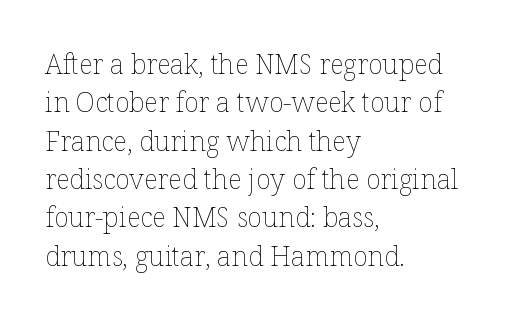
The image shows 27 px text type, upright; set left-aligned, normal line spacing (1.42x), normal letter spacing, not underlined.
